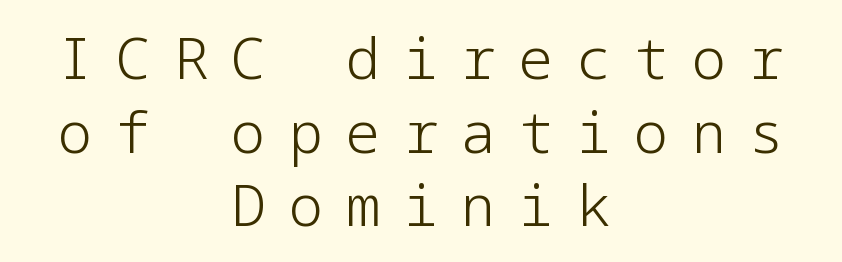
Horizontally, the lines are justified to the midpoint only. Does the type have serifs? No, each stem ends abruptly. In terms of letterspacing, this is a distinctly airy, spread setting. Notice how the stems are strictly vertical — no italics here.
